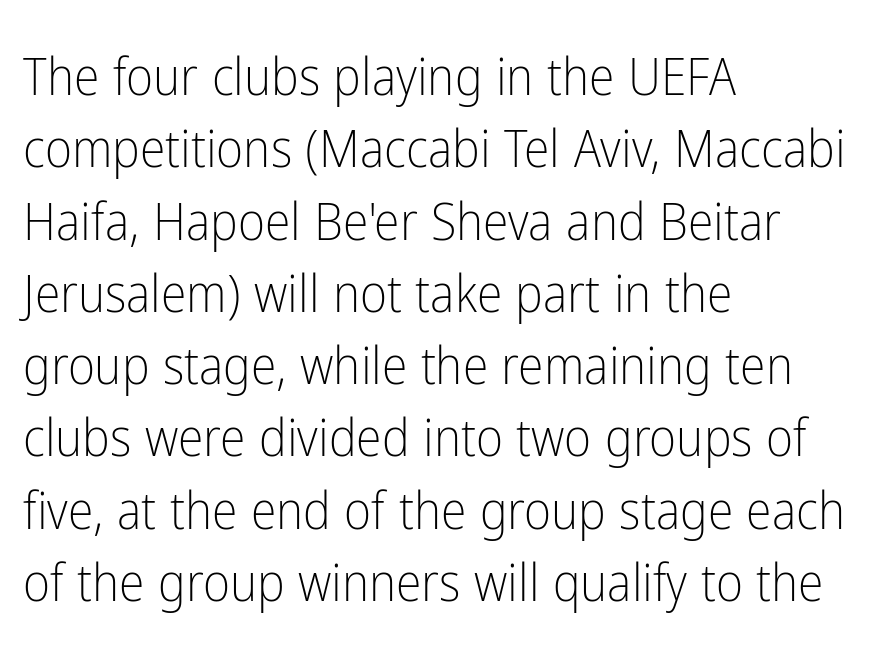
{"serif": "no", "italic": "no", "bold": "no", "weight": "light", "width": "condensed", "stroke_contrast": "low", "x_height": "medium", "monospaced": "no", "underline": "no", "align": "left", "line_spacing": "normal", "line_spacing_ratio": 1.39, "letter_spacing": "normal", "letter_spacing_em": 0.0, "glyph_px": 52}
